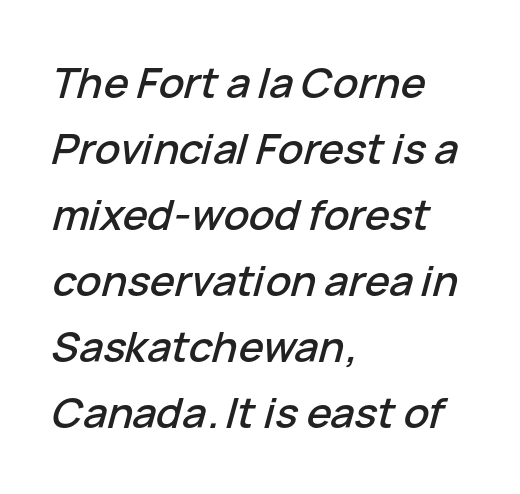
{"italic": "yes", "lean": "right", "slant_degrees": 15, "width": "normal", "stroke_contrast": "low", "x_height": "medium", "monospaced": "no", "underline": "no", "align": "left", "line_spacing": "normal", "line_spacing_ratio": 1.57, "letter_spacing": "normal", "letter_spacing_em": 0.0, "glyph_px": 42}
